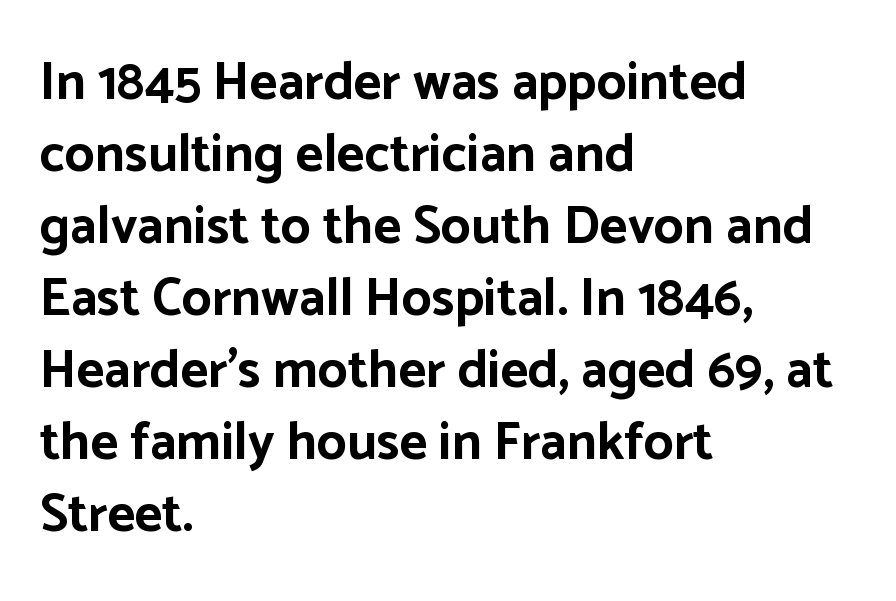
{"serif": "no", "italic": "no", "bold": "yes", "weight": "bold", "width": "normal", "stroke_contrast": "low", "x_height": "medium", "monospaced": "no", "underline": "no", "align": "left", "line_spacing": "normal", "line_spacing_ratio": 1.36, "letter_spacing": "normal", "letter_spacing_em": 0.0, "glyph_px": 53}
